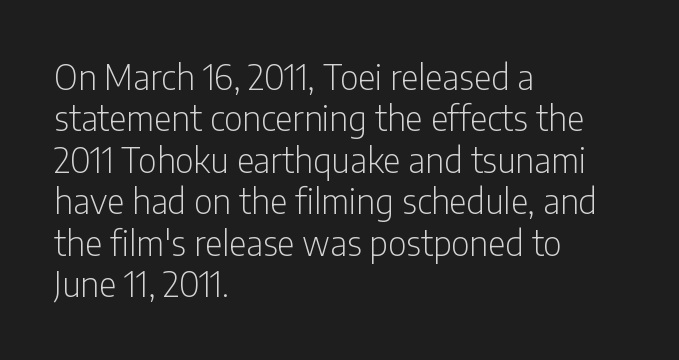
Q: Is the text bold? A: No.
Q: Is the text italic (slanted)? A: No, it is upright.
Q: Is the typeface a serif or a sans-serif typeface? A: Sans-serif.
Q: Is the text underlined? A: No.
Q: How is the paragraph aligned? A: Left-aligned.
Q: Is the spacing between letters normal or unusually wide? A: Normal.
Q: Width (condensed, normal, or wide)? A: Condensed.
Q: Stroke contrast? A: Low.
Q: x-height? A: Medium.
Q: Monospaced? A: No.
